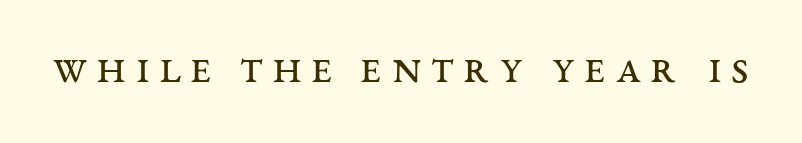
Q: Is the text bold? A: No.
Q: Is the text italic (slanted)? A: No, it is upright.
Q: Is the typeface a serif or a sans-serif typeface? A: Serif.
Q: Is the text underlined? A: No.
Q: Is the spacing between letters normal or unusually wide? A: Unusually wide.
Q: Width (condensed, normal, or wide)? A: Wide.
Q: Stroke contrast? A: Medium.
Q: x-height? A: Large.
Q: Monospaced? A: No.
